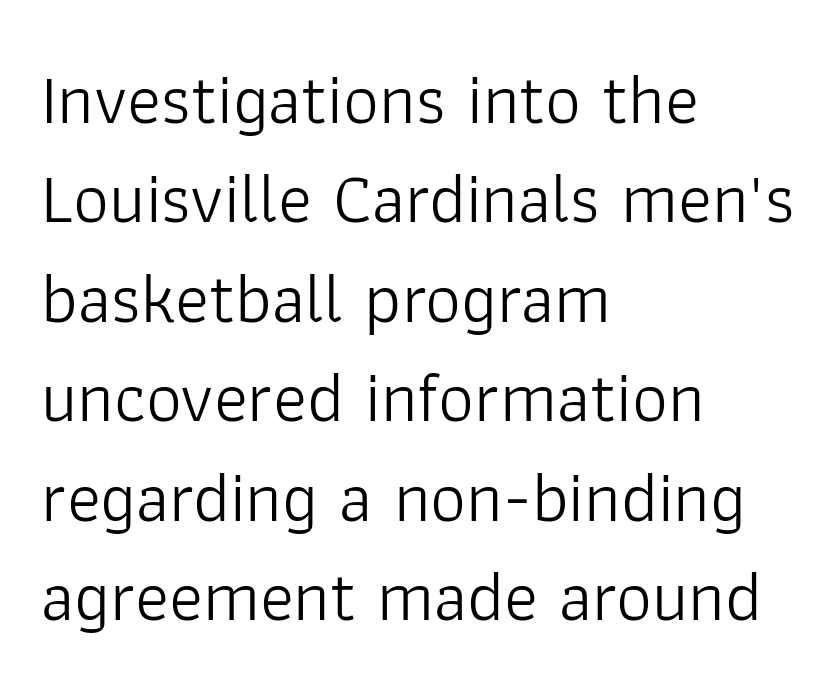
This block has exactly the height ordinary leading produces. Standard letterfit; no display-style spreading of the glyphs. The lines in this sample share a left origin and differ only in where they stop. This rendering features lettering with no underline. Counters stay open thanks to moderate or lighter strokes. Italic? Not at all — the glyphs are vertical.
